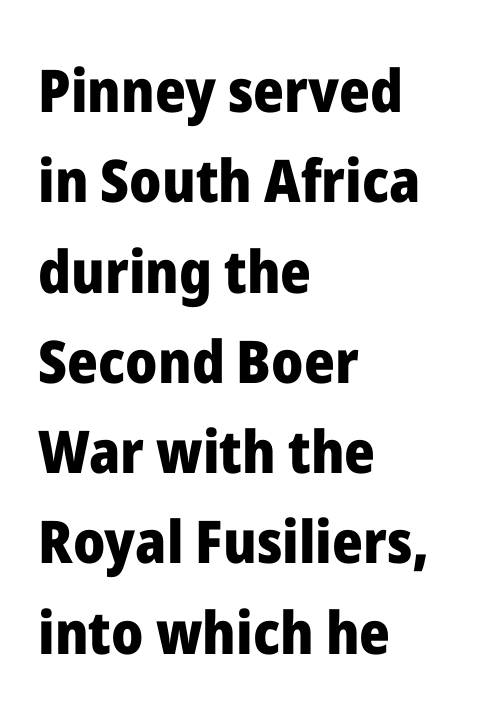
{"serif": "no", "italic": "no", "bold": "yes", "weight": "heavy", "width": "normal", "stroke_contrast": "low", "x_height": "medium", "monospaced": "no", "underline": "no", "align": "left", "line_spacing": "normal", "line_spacing_ratio": 1.53, "letter_spacing": "normal", "letter_spacing_em": 0.0, "glyph_px": 59}
